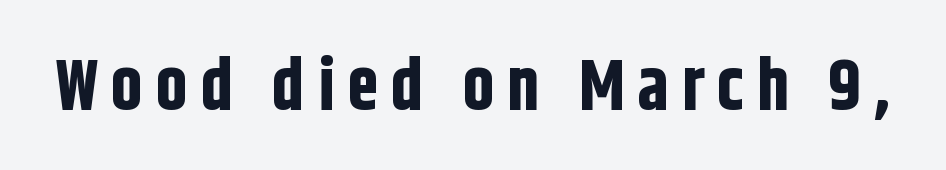
The image shows 71 px bold, condensed sans-serif type, upright; set not underlined; low stroke contrast and a large x-height.
